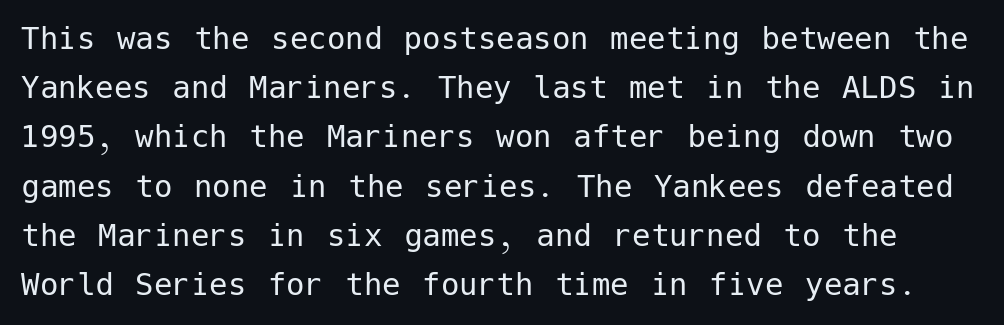
Q: Is the text bold? A: No.
Q: Is the text italic (slanted)? A: No, it is upright.
Q: Is the typeface a serif or a sans-serif typeface? A: Sans-serif.
Q: Is the text underlined? A: No.
Q: Is the spacing between letters normal or unusually wide? A: Normal.
Q: Is the spacing between lines tight, normal or loose? A: Normal.
Q: Width (condensed, normal, or wide)? A: Normal.
Q: Stroke contrast? A: Low.
Q: x-height? A: Medium.
